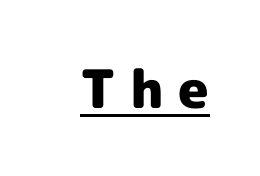
Q: Is the text bold? A: Yes.
Q: Is the text italic (slanted)? A: No, it is upright.
Q: Is the typeface a serif or a sans-serif typeface? A: Sans-serif.
Q: Is the text underlined? A: Yes.
Q: Is the spacing between letters normal or unusually wide? A: Unusually wide.
Q: Width (condensed, normal, or wide)? A: Normal.
Q: x-height? A: Medium.
Q: Monospaced? A: No.
